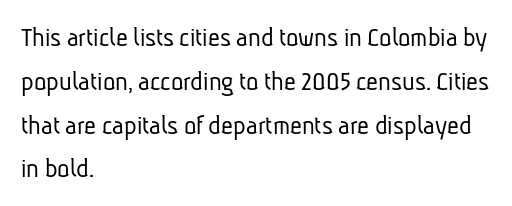
The image shows 29 px light, condensed sans-serif type; set left-aligned, normal line spacing (1.51x), normal letter spacing, not underlined; low stroke contrast and a medium x-height.
